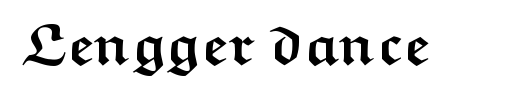
{"serif": "no", "italic": "no", "bold": "yes", "weight": "semibold", "width": "wide", "stroke_contrast": "medium", "x_height": "medium", "monospaced": "no", "underline": "no", "letter_spacing": "normal", "letter_spacing_em": 0.0, "glyph_px": 58}
